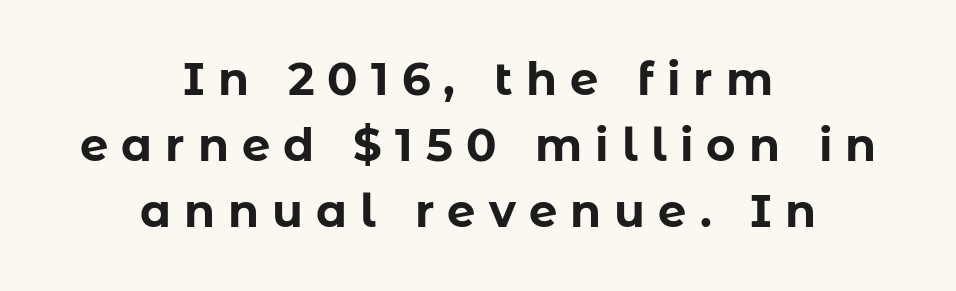
Thick stems and heavy bowls — unmistakably bold. The leading is moderate, giving the passage an even texture. Caption: expanded tracking, letters set apart. Does the type have serifs? No, each stem ends abruptly. Proportional: the letters do not fall into vertical columns. Underlining? Definitely not there.
